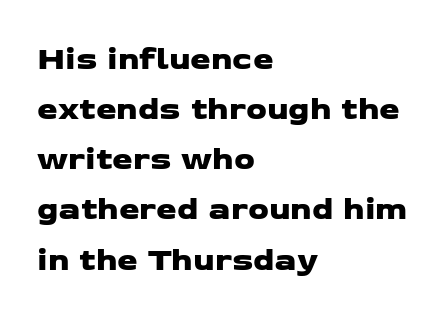
This sample uses a sans-serif face. The paragraph shown leans on its left margin. Rows of type keep a routine distance in the vertical direction. The tracking reads as untouched default to a designer's eye.
